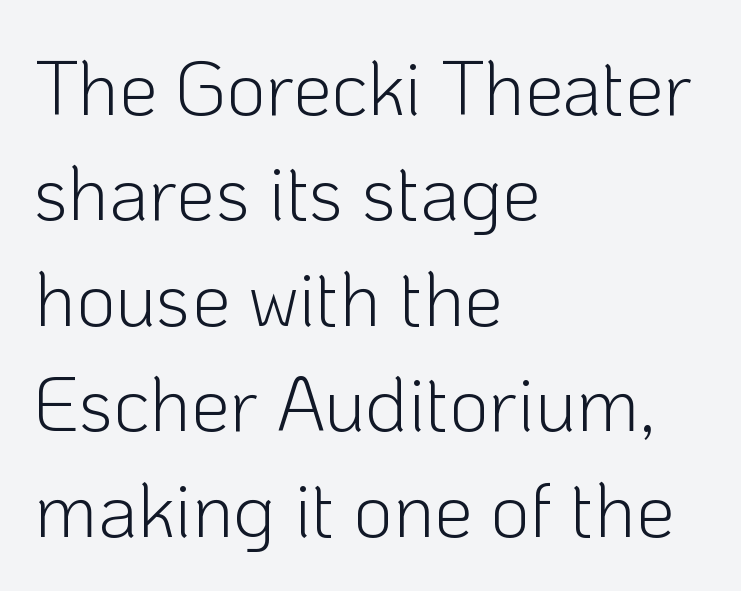
{"serif": "no", "italic": "no", "bold": "no", "weight": "light", "width": "normal", "stroke_contrast": "low", "x_height": "medium", "monospaced": "no", "underline": "no", "align": "left", "line_spacing": "normal", "line_spacing_ratio": 1.37, "letter_spacing": "normal", "letter_spacing_em": 0.0, "glyph_px": 77}
